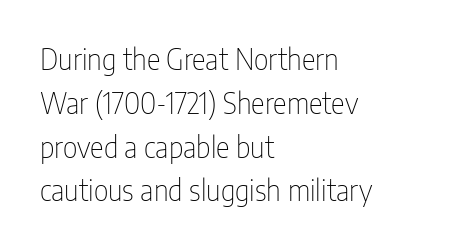
{"serif": "no", "italic": "no", "bold": "no", "weight": "thin", "width": "condensed", "stroke_contrast": "low", "x_height": "medium", "monospaced": "no", "underline": "no", "align": "left", "line_spacing": "normal", "line_spacing_ratio": 1.51, "letter_spacing": "normal", "letter_spacing_em": 0.0, "glyph_px": 29}
